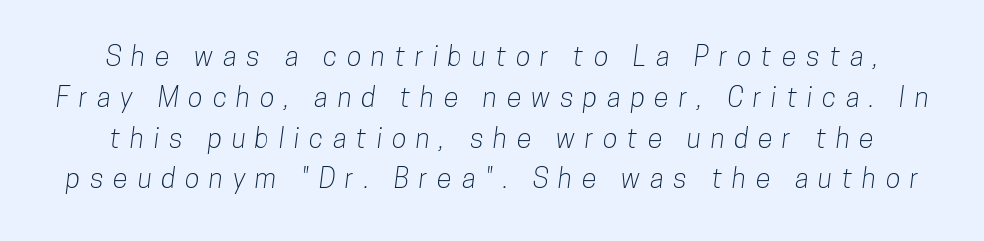
The image shows 27 px text type; set normal line spacing (1.51x), unusually wide letter spacing (+0.36 em), not underlined.
